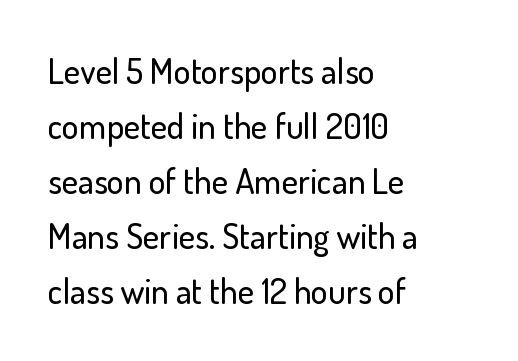
The image shows 35 px sans-serif type, upright; set left-aligned, normal line spacing (1.57x), normal letter spacing, not underlined; low stroke contrast and a small x-height.
